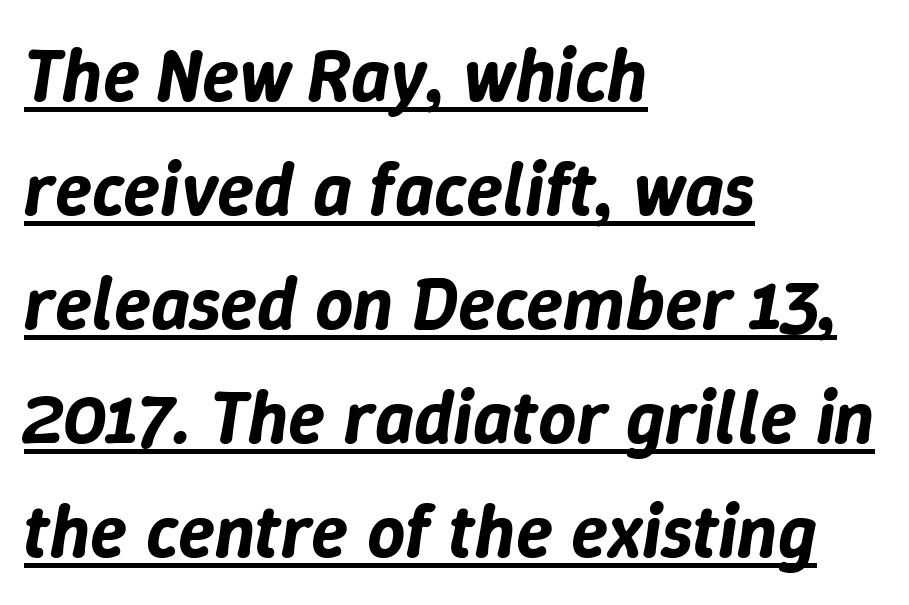
The vertical gap from one line to the next is medium. A continuous stroke trails under the words, as in a hyperlink. Where is the straight margin? On the left. The face used here is proportionally spaced, like ordinary book or web type. The face used here has a pronounced slope to its letters.
